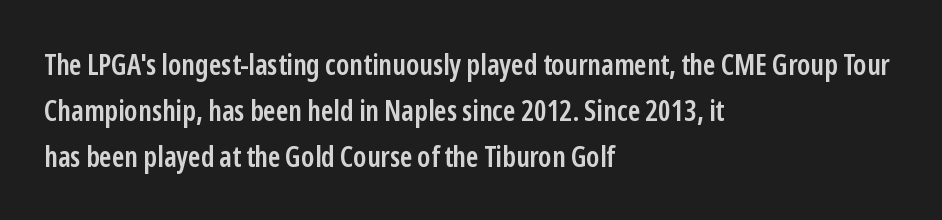
The image shows 29 px semibold, condensed sans-serif type, upright; set left-aligned, normal line spacing (1.58x), normal letter spacing, not underlined; low stroke contrast and a medium x-height.
